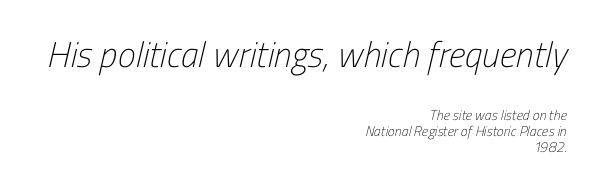
The rendering shows plain stroke endings on the letterforms — a sans-serif design. Note the varied advance widths — an 'i' is clearly narrower than an 'm'. Leftover space on each line is placed entirely before the opening word. Type size steps down from the first block to the second. Honestly, there is no underline to notice here at all.
